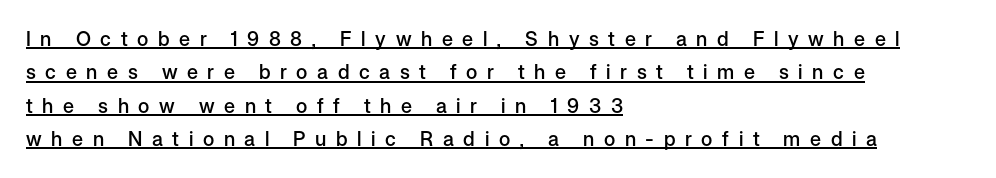
{"italic": "no", "bold": "semi", "underline": "yes", "align": "left", "line_spacing": "normal", "line_spacing_ratio": 1.67, "letter_spacing": "wide", "letter_spacing_em": 0.48, "glyph_px": 20}
